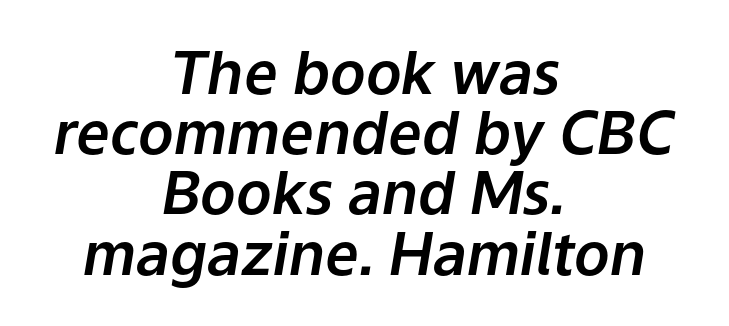
{"italic": "yes", "lean": "right", "slant_degrees": 9, "width": "normal", "stroke_contrast": "low", "x_height": "medium", "monospaced": "no", "underline": "no", "align": "center", "line_spacing": "tight", "line_spacing_ratio": 1.02, "letter_spacing": "normal", "letter_spacing_em": 0.0, "glyph_px": 59}
